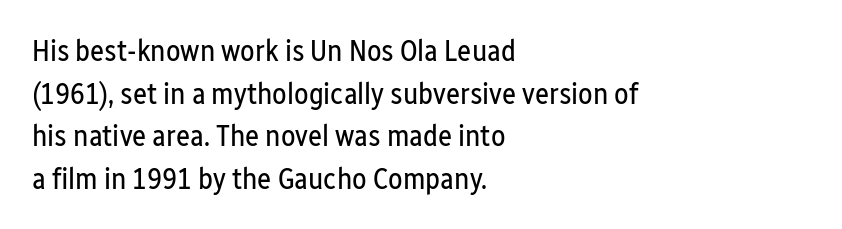
{"serif": "no", "italic": "no", "bold": "no", "weight": "regular", "width": "condensed", "stroke_contrast": "low", "x_height": "medium", "monospaced": "no", "underline": "no", "align": "left", "line_spacing": "normal", "line_spacing_ratio": 1.42, "letter_spacing": "normal", "letter_spacing_em": 0.0, "glyph_px": 30}
